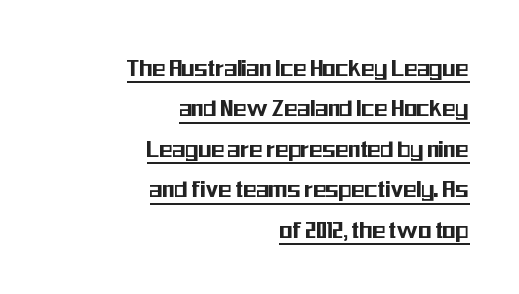
The image shows 27 px text type, upright; set right-aligned, normal line spacing (1.5x), normal letter spacing, underlined.
